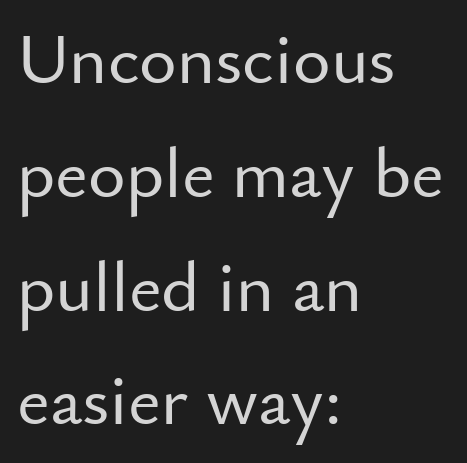
If you drew a line through each stem, it would be perfectly vertical. Reading down the block, your eye returns to a fixed left position each line. Spacing between characters is what you'd get straight out of the box. These lines are rendered in a variable-pitch font. Decoration check: the copy has no underline. Rows of type keep a routine distance in the vertical direction.
